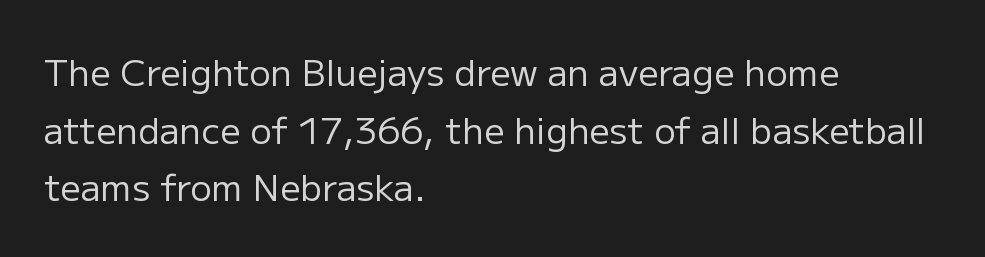
The image shows 36 px regular-weight sans-serif type, upright; set left-aligned, normal line spacing (1.6x), normal letter spacing, not underlined; low stroke contrast and a medium x-height.
